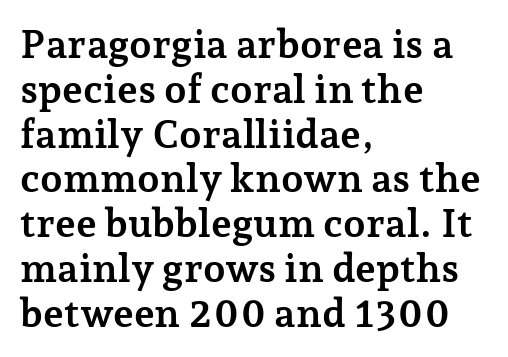
{"serif": "yes", "italic": "no", "bold": "yes", "weight": "semibold", "width": "normal", "stroke_contrast": "low", "x_height": "medium", "monospaced": "no", "underline": "no", "align": "left", "line_spacing": "tight", "line_spacing_ratio": 1.12, "letter_spacing": "normal", "letter_spacing_em": 0.0, "glyph_px": 40}
